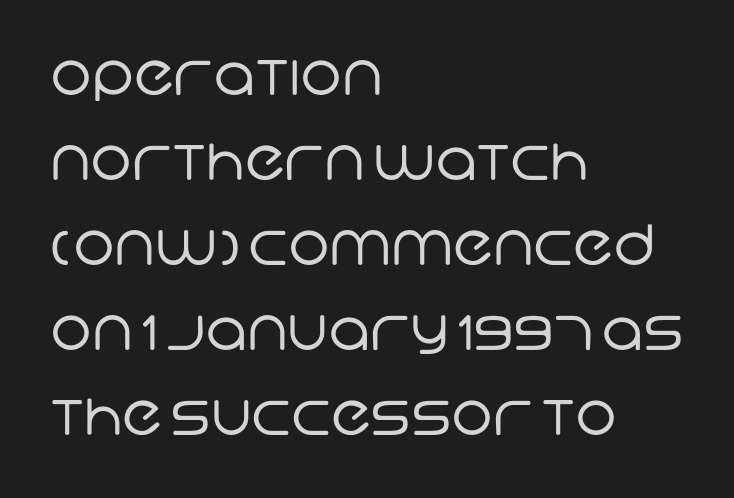
The lines in this sample share a left origin and differ only in where they stop. Typographically, this falls in the sans-serif category. Letter spacing: default. Each row of text sits above clean, open space. The rendering uses natural spacing where letterforms have individual widths.
